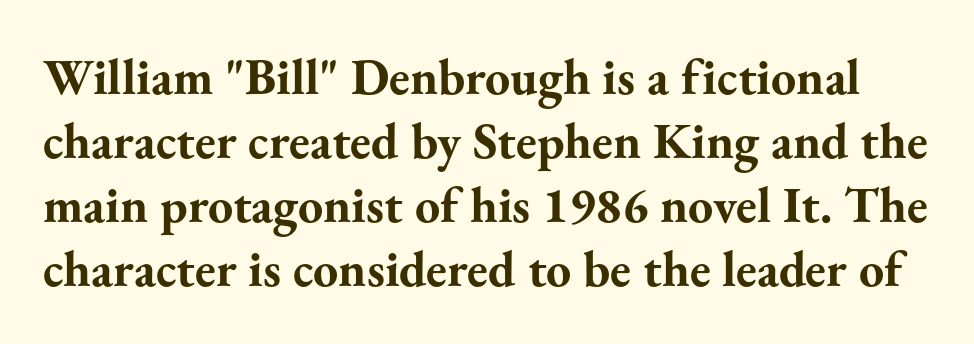
The image shows 50 px bold serif type, upright; set normal line spacing (1.28x), normal letter spacing, not underlined; medium stroke contrast and a small x-height.
